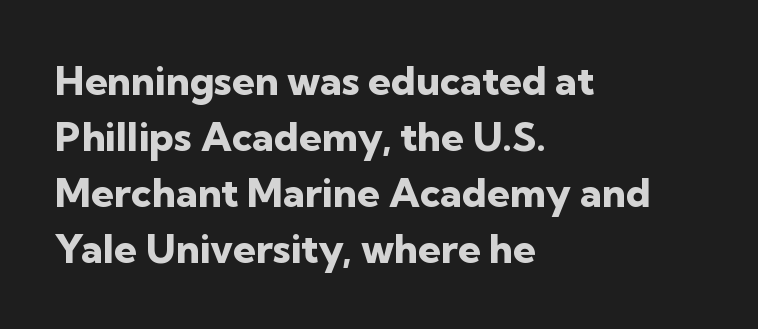
Q: Is the text bold? A: Yes.
Q: Is the text italic (slanted)? A: No, it is upright.
Q: Is the typeface a serif or a sans-serif typeface? A: Sans-serif.
Q: Is the text underlined? A: No.
Q: How is the paragraph aligned? A: Left-aligned.
Q: Is the spacing between letters normal or unusually wide? A: Normal.
Q: Is the spacing between lines tight, normal or loose? A: Normal.
Q: Width (condensed, normal, or wide)? A: Normal.
Q: Stroke contrast? A: Low.
Q: x-height? A: Medium.
Q: Monospaced? A: No.
